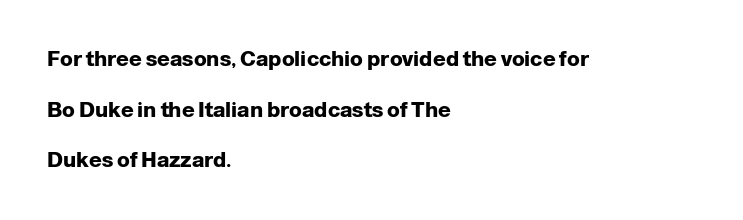
{"italic": "no", "bold": "yes", "underline": "no", "align": "left", "line_spacing": "loose", "line_spacing_ratio": 2.41, "letter_spacing": "normal", "letter_spacing_em": 0.0, "glyph_px": 21}
